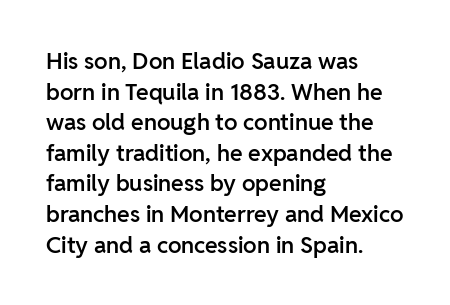
The image shows 23 px text type, upright; set left-aligned, normal line spacing (1.33x), normal letter spacing, not underlined.
